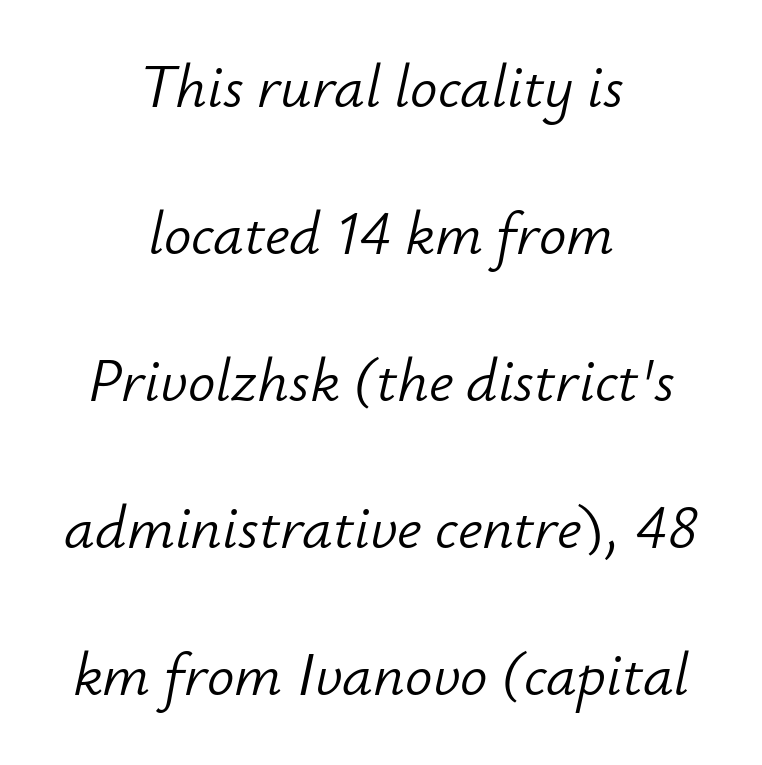
{"italic": "yes", "lean": "right", "slant_degrees": 12, "bold": "no", "weight": "light", "width": "normal", "stroke_contrast": "low", "x_height": "small", "monospaced": "no", "underline": "no", "align": "center", "line_spacing": "loose", "line_spacing_ratio": 2.41, "letter_spacing": "normal", "letter_spacing_em": 0.0, "glyph_px": 61}
